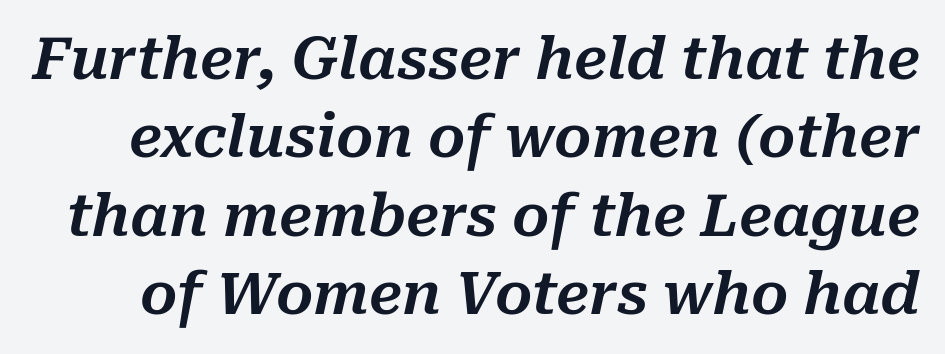
These lines keep a tight, regular rhythm from letter to letter. Underline: absent. Quick note: interline space is typical. Is the type slanted? Yes — the strokes lean at a clear angle. Varying glyph widths throughout — classic text-font behaviour.
